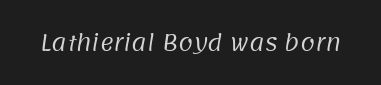
{"bold": "no", "underline": "no", "letter_spacing": "normal", "letter_spacing_em": 0.0, "glyph_px": 21}
